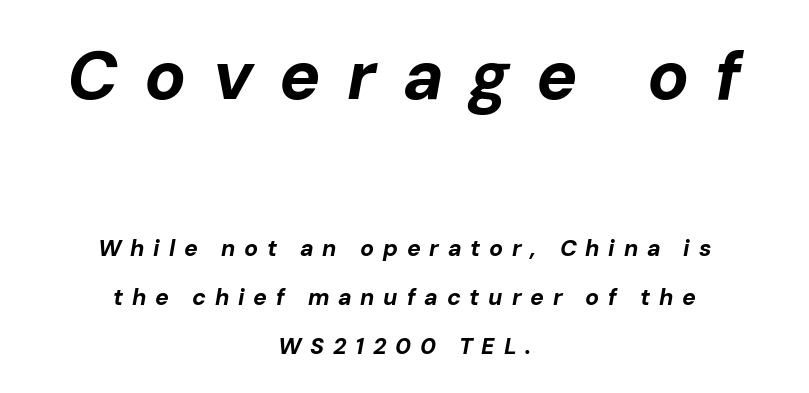
The image shows 69 px bold type, italic (leaning right); set centered, loose line spacing (2.14x), unusually wide letter spacing (+0.38 em), not underlined; the first (top) block is 3.0x larger; low stroke contrast and a medium x-height.
